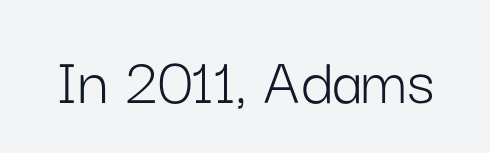
The image shows 69 px light sans-serif type, upright; set normal letter spacing, not underlined; low stroke contrast and a medium x-height.
